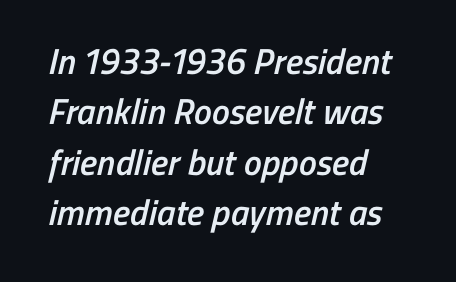
The image shows 36 px semibold, condensed sans-serif type; set left-aligned, normal line spacing (1.4x), normal letter spacing, not underlined; low stroke contrast and a medium x-height.
